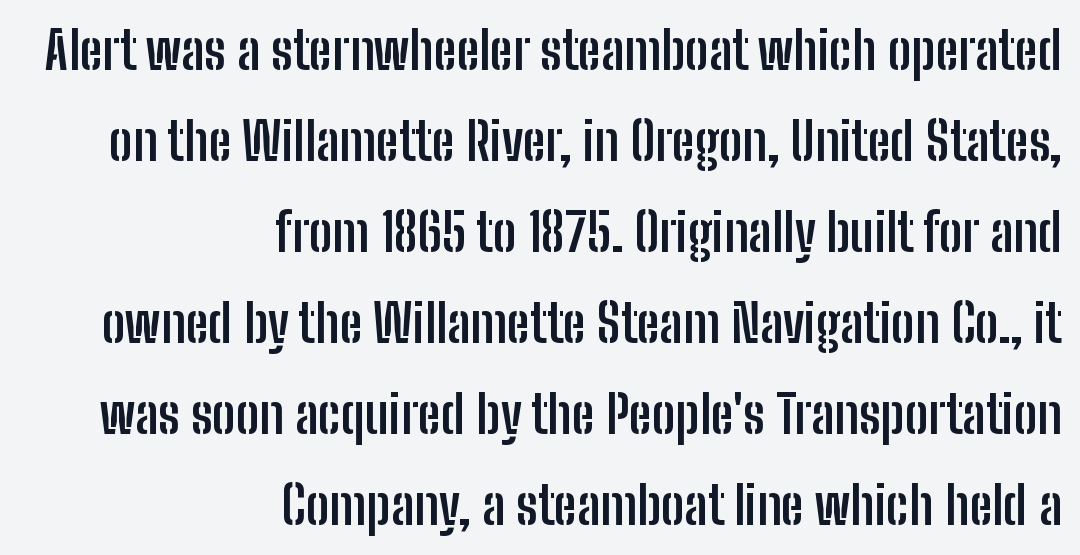
Q: Is the text bold? A: Yes.
Q: Is the text italic (slanted)? A: No, it is upright.
Q: Is the typeface a serif or a sans-serif typeface? A: Sans-serif.
Q: Is the text underlined? A: No.
Q: How is the paragraph aligned? A: Right-aligned.
Q: Is the spacing between letters normal or unusually wide? A: Normal.
Q: Width (condensed, normal, or wide)? A: Condensed.
Q: Stroke contrast? A: Low.
Q: x-height? A: Medium.
Q: Monospaced? A: No.
